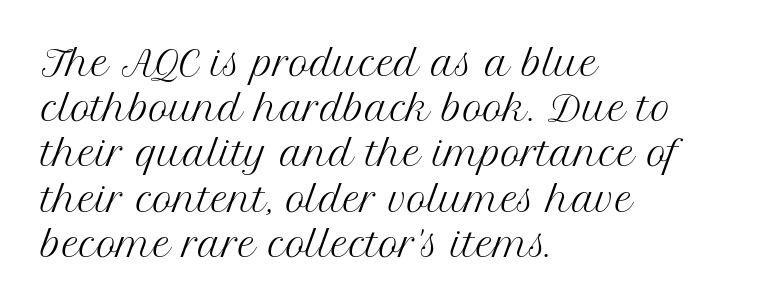
The image shows 34 px regular-weight type; set left-aligned, normal line spacing (1.33x), normal letter spacing, not underlined; medium stroke contrast and a medium x-height.
